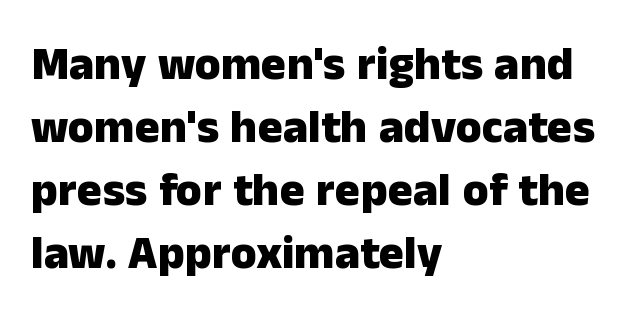
The image shows 47 px heavy sans-serif type, upright; set left-aligned, normal line spacing (1.34x), normal letter spacing, not underlined; low stroke contrast and a medium x-height.
